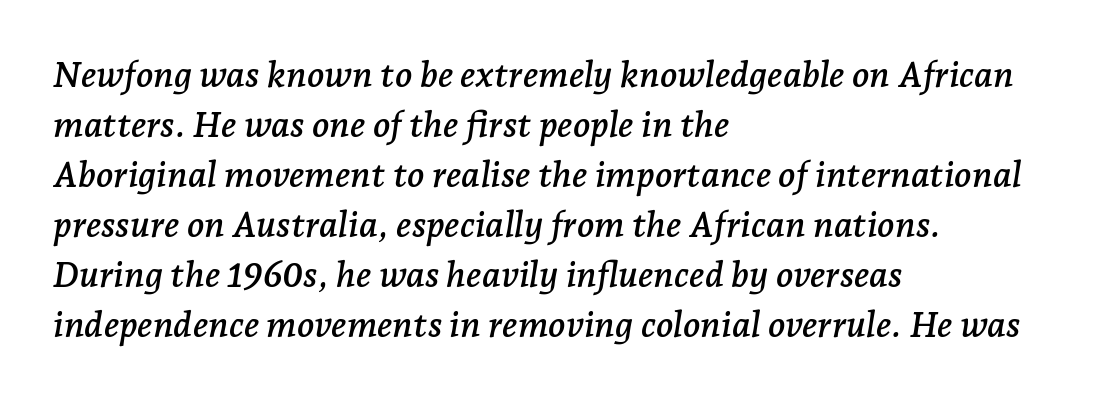
The image shows 36 px serif type, italic (leaning right); set left-aligned, normal line spacing (1.39x), normal letter spacing, not underlined; low stroke contrast and a medium x-height.
